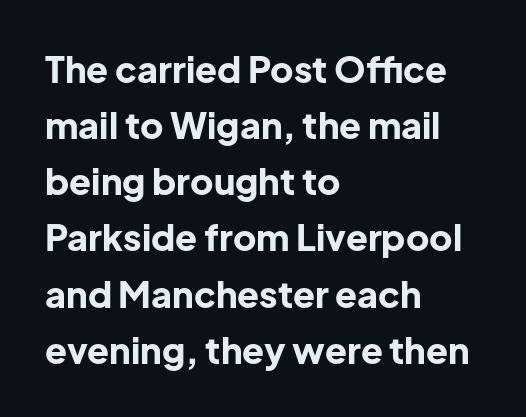
Q: Is the text bold? A: Yes.
Q: Is the text italic (slanted)? A: No, it is upright.
Q: Is the typeface a serif or a sans-serif typeface? A: Sans-serif.
Q: Is the text underlined? A: No.
Q: How is the paragraph aligned? A: Left-aligned.
Q: Is the spacing between letters normal or unusually wide? A: Normal.
Q: Is the spacing between lines tight, normal or loose? A: Normal.
Q: Width (condensed, normal, or wide)? A: Normal.
Q: Stroke contrast? A: Low.
Q: x-height? A: Medium.
Q: Monospaced? A: No.
